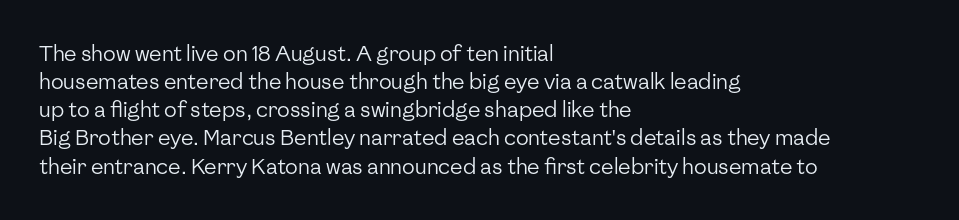
{"italic": "no", "bold": "no", "underline": "no", "align": "left", "line_spacing": "normal", "line_spacing_ratio": 1.34, "letter_spacing": "normal", "letter_spacing_em": 0.0, "glyph_px": 21}
